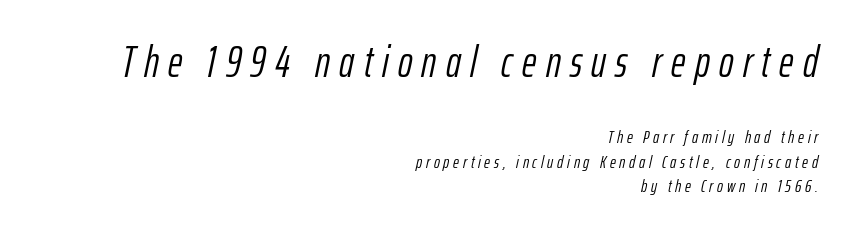
The image shows 44 px light, condensed type, italic (leaning right); set right-aligned, normal line spacing (1.36x), unusually wide letter spacing (+0.21 em), not underlined; the first (top) block is 2.44x larger; low stroke contrast and a medium x-height.
